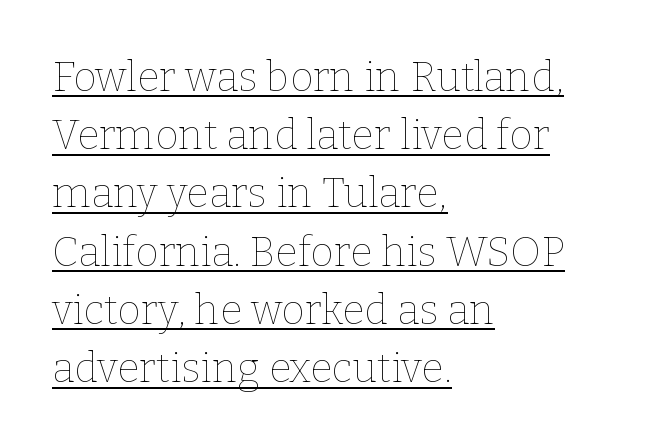
{"italic": "no", "bold": "no", "weight": "thin", "width": "normal", "stroke_contrast": "low", "x_height": "medium", "monospaced": "no", "underline": "yes", "align": "left", "line_spacing": "normal", "line_spacing_ratio": 1.42, "letter_spacing": "normal", "letter_spacing_em": 0.0, "glyph_px": 41}
